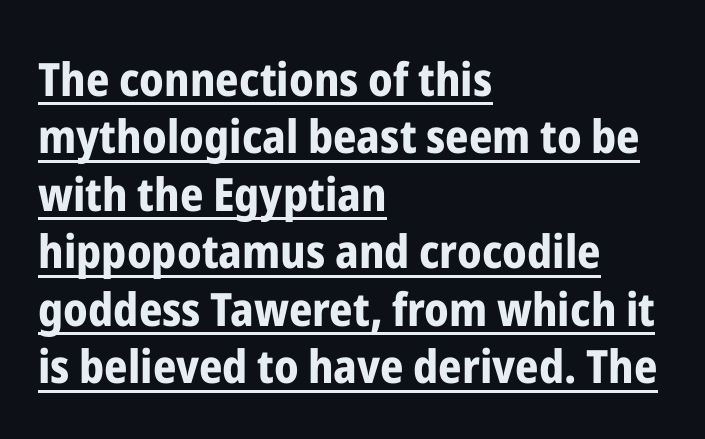
The image shows 46 px bold, condensed sans-serif type, upright; set left-aligned, normal line spacing (1.25x), normal letter spacing, underlined; low stroke contrast and a medium x-height.
